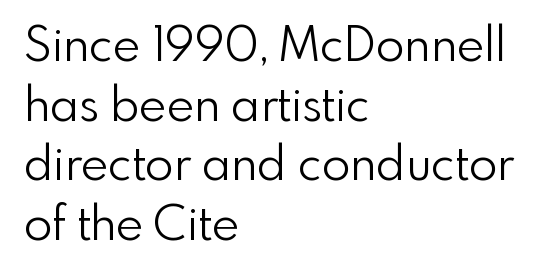
The type is set solid horizontally, with unmodified tracking. Quick note: not italic, upright. Bold? No — there's no thickening of the strokes. This rendering features lettering with no underline. Proportional: the letters do not fall into vertical columns. Is there much room between lines? A standard amount, neither cramped nor airy.
